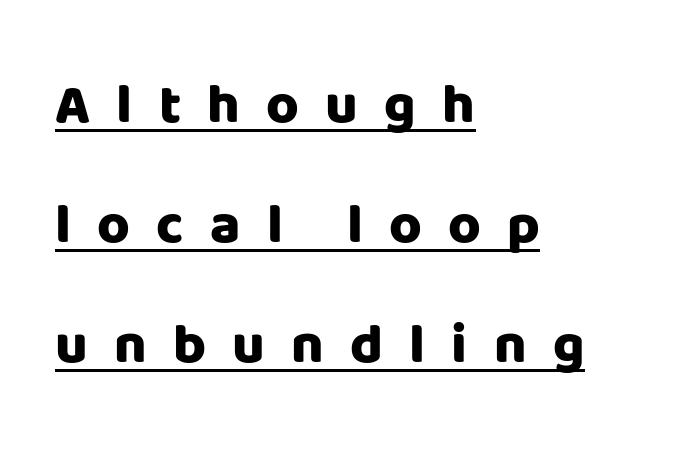
{"serif": "no", "italic": "no", "bold": "yes", "weight": "heavy", "width": "normal", "stroke_contrast": "low", "x_height": "large", "monospaced": "no", "underline": "yes", "align": "left", "line_spacing": "loose", "line_spacing_ratio": 2.14, "letter_spacing": "wide", "letter_spacing_em": 0.47, "glyph_px": 56}
